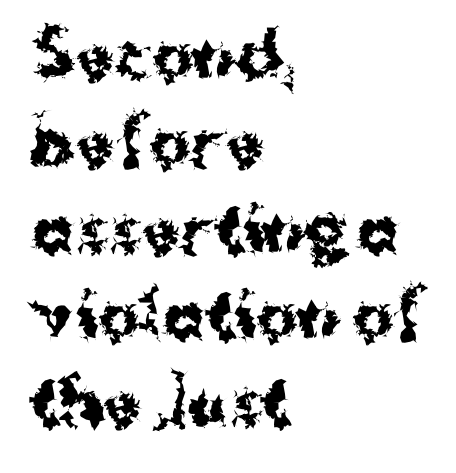
{"serif": "no", "italic": "no", "bold": "yes", "weight": "bold", "width": "normal", "stroke_contrast": "medium", "x_height": "medium", "monospaced": "no", "underline": "no", "align": "left", "line_spacing": "normal", "line_spacing_ratio": 1.4, "letter_spacing": "normal", "letter_spacing_em": 0.0, "glyph_px": 62}
